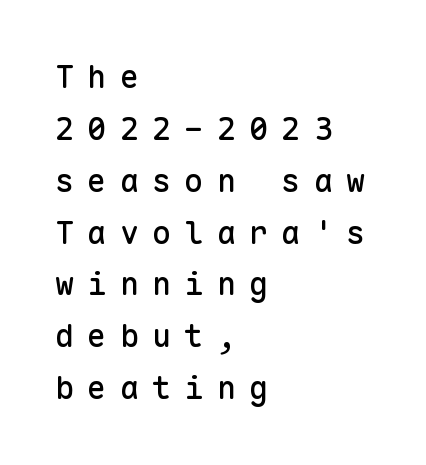
Q: Is the text italic (slanted)? A: No, it is upright.
Q: Is the typeface a serif or a sans-serif typeface? A: Sans-serif.
Q: Is the text underlined? A: No.
Q: How is the paragraph aligned? A: Left-aligned.
Q: Is the spacing between letters normal or unusually wide? A: Unusually wide.
Q: Is the spacing between lines tight, normal or loose? A: Normal.
Q: Width (condensed, normal, or wide)? A: Normal.
Q: Stroke contrast? A: Low.
Q: x-height? A: Medium.
Q: Monospaced? A: Yes.
